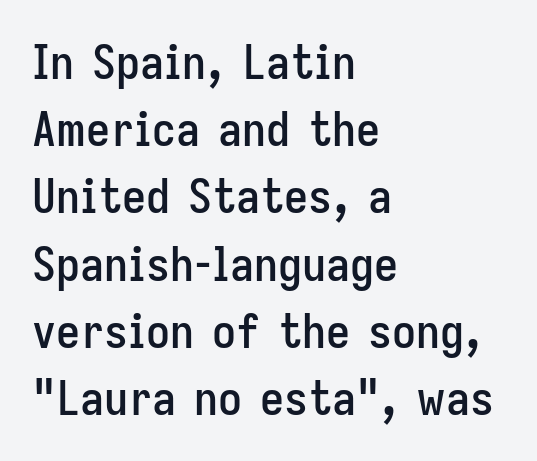
Vertical strokes here are truly vertical. The face used here is proportionally spaced, like ordinary book or web type. Notice how descenders clear the ascenders below comfortably — that's standard leading. Does the copy run flush right? No — it runs flush left. The face used here is rendered with its standard letterfit. Unlike a traditional serif, this face leaves its strokes unadorned.
